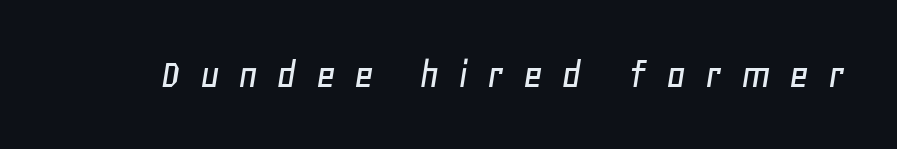
{"italic": "yes", "lean": "right", "slant_degrees": 11, "width": "normal", "stroke_contrast": "low", "x_height": "large", "monospaced": "no", "underline": "no", "letter_spacing": "wide", "letter_spacing_em": 0.43, "glyph_px": 43}
